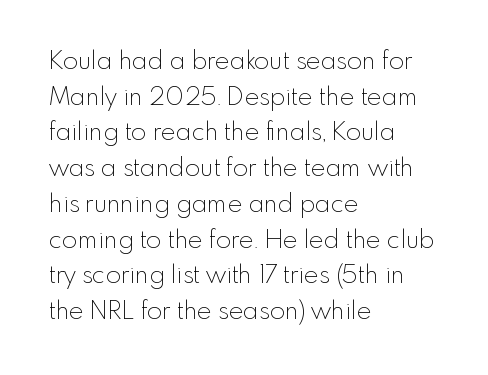
Q: Is the text bold? A: No.
Q: Is the text italic (slanted)? A: No, it is upright.
Q: Is the text underlined? A: No.
Q: How is the paragraph aligned? A: Left-aligned.
Q: Is the spacing between letters normal or unusually wide? A: Normal.
Q: Is the spacing between lines tight, normal or loose? A: Normal.
